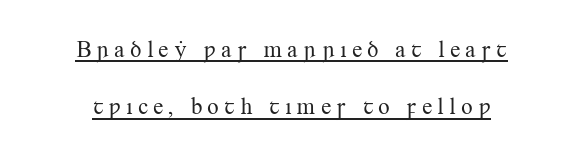
Nope, not italic — everything's standing straight. Nothing heavy about these letters — not bold at all. Leftover space on each line is divided equally before and after the words. In terms of leading, this rendering errs on the spacious side.
